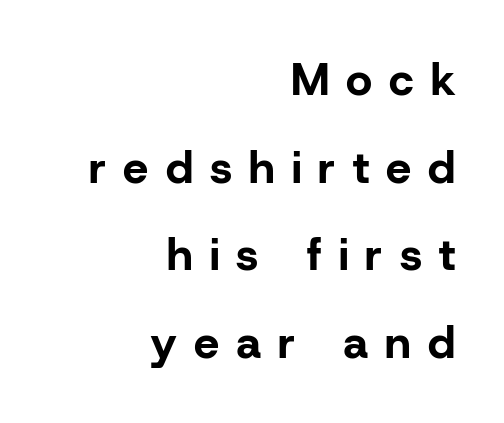
What weight is shown? A full bold with thick strokes. Nobody drew a line under any word here. Every stem runs plumb, perpendicular to the baseline. I'd call this a sans setting — the letters go barefoot.
